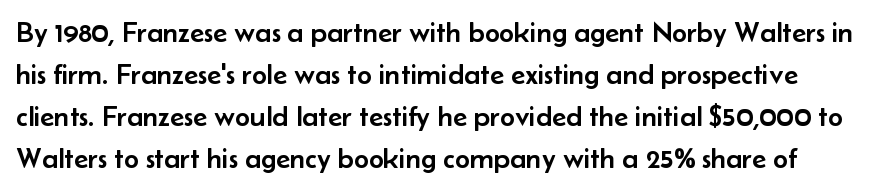
Q: Is the text italic (slanted)? A: No, it is upright.
Q: Is the typeface a serif or a sans-serif typeface? A: Sans-serif.
Q: Is the text underlined? A: No.
Q: Is the spacing between letters normal or unusually wide? A: Normal.
Q: Is the spacing between lines tight, normal or loose? A: Normal.
Q: Width (condensed, normal, or wide)? A: Normal.
Q: Stroke contrast? A: Low.
Q: x-height? A: Small.
Q: Monospaced? A: No.
